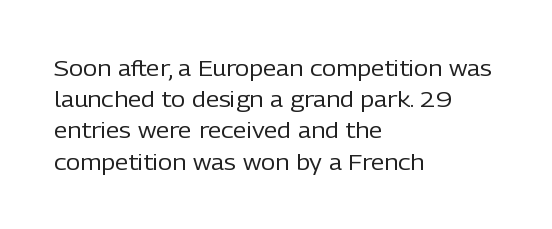
The image shows 22 px text type, upright; set left-aligned, normal line spacing (1.42x), normal letter spacing, not underlined.
